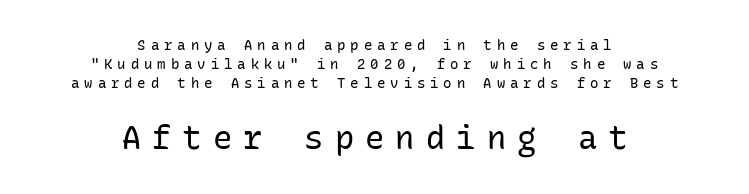
Type size steps up from the first block to the second. The paragraph has two soft edges and a firm central axis. Is the stroke heavy? The answer is a plain regular-or-lighter. Tall strokes in this sample are plumb rather than angled.
